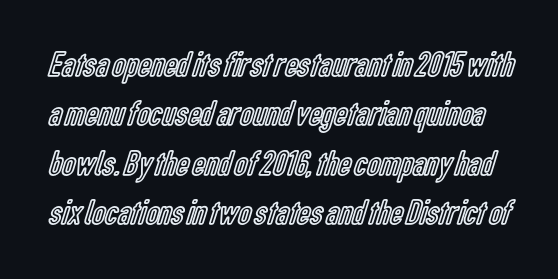
Q: Is the text italic (slanted)? A: Yes.
Q: Is the text underlined? A: No.
Q: Is the spacing between letters normal or unusually wide? A: Normal.
Q: Is the spacing between lines tight, normal or loose? A: Normal.
Q: Width (condensed, normal, or wide)? A: Condensed.
Q: x-height? A: Medium.
Q: Monospaced? A: No.
